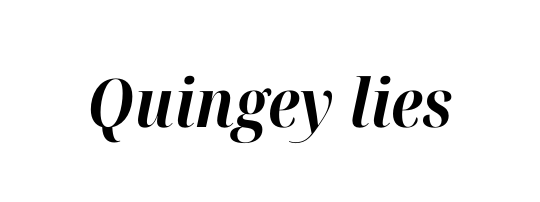
The image shows 67 px bold type, italic (leaning right); set normal letter spacing, not underlined; high stroke contrast and a medium x-height.
